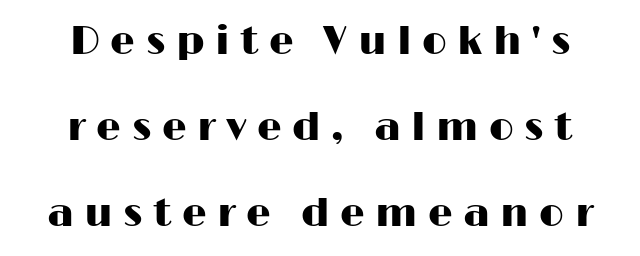
These lines stack symmetrically, like a column narrowing and widening about its center. Display-style spreading of the glyphs; the letterfit is very open. The face used here is proportionally spaced, like ordinary book or web type. Plain, unruled lines of type. The characters display no serif detailing; their extremities are plain.
